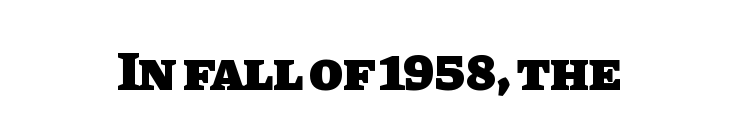
The image shows 55 px heavy sans-serif type; set centered, normal letter spacing, not underlined; low stroke contrast and a large x-height.
